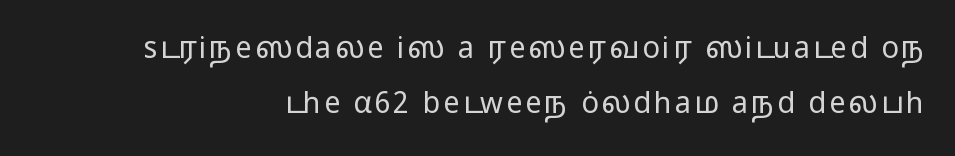
Q: Is the text bold? A: No.
Q: Is the text italic (slanted)? A: No, it is upright.
Q: Is the typeface a serif or a sans-serif typeface? A: Sans-serif.
Q: Is the text underlined? A: No.
Q: Width (condensed, normal, or wide)? A: Wide.
Q: Stroke contrast? A: Low.
Q: x-height? A: Medium.
Q: Monospaced? A: No.
